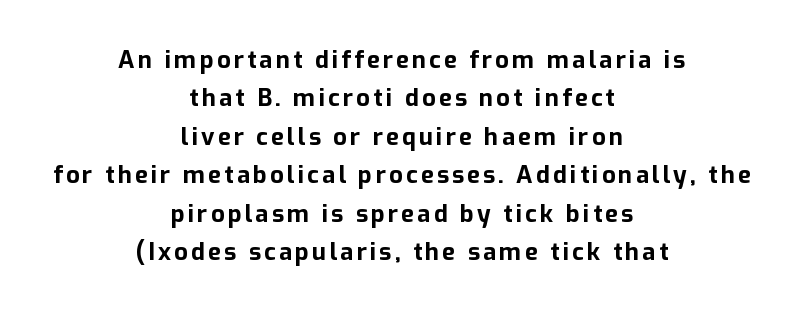
Does the weight exceed regular? Yes, all the way to bold. Rows of type keep a routine distance in the vertical direction. Has an underline been added? It has not. Rendered with straight, roman letterforms.
